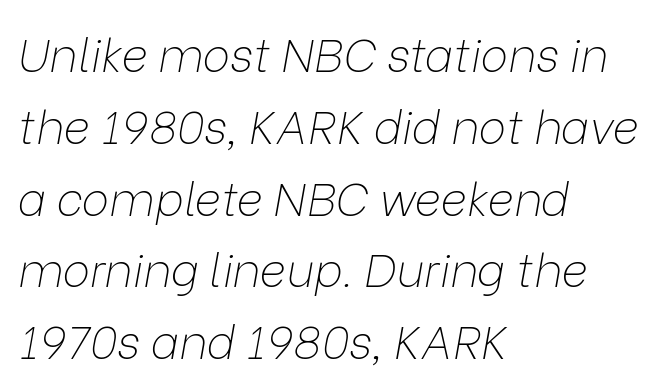
The image shows 46 px thin type, italic (leaning right); set left-aligned, normal line spacing (1.56x), normal letter spacing, not underlined; low stroke contrast and a medium x-height.
